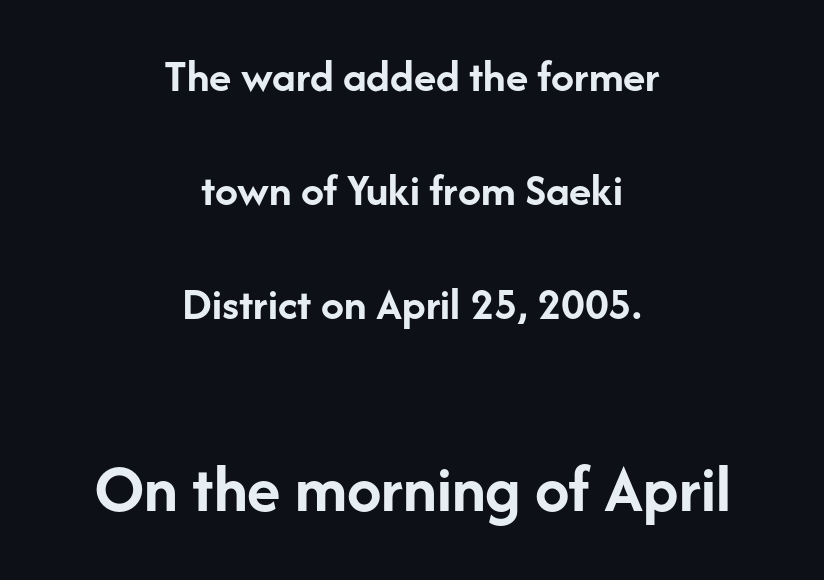
Nothing sits at the stroke ends, so this counts as sans-serif. Italic? Not at all — the glyphs are vertical. These words are printed bold, with thick strokes throughout. The area under the type is left untouched. If you measured baseline to baseline, you'd find a long distance.
